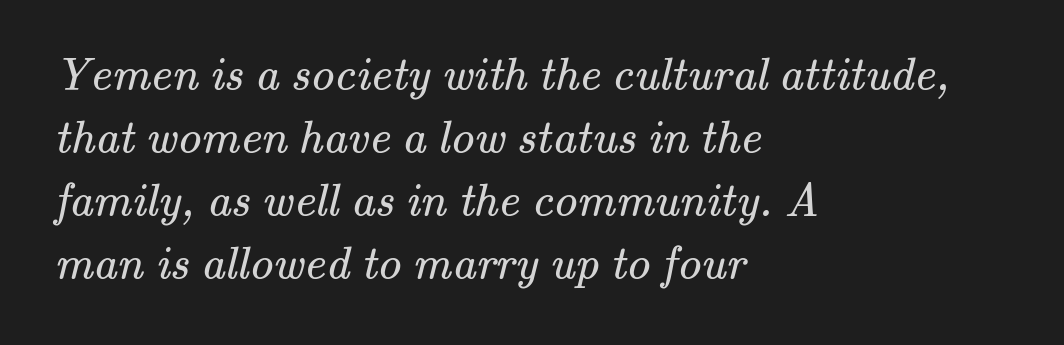
Q: Is the text bold? A: No.
Q: Is the typeface a serif or a sans-serif typeface? A: Serif.
Q: Is the text underlined? A: No.
Q: How is the paragraph aligned? A: Left-aligned.
Q: Is the spacing between letters normal or unusually wide? A: Normal.
Q: Is the spacing between lines tight, normal or loose? A: Normal.
Q: Width (condensed, normal, or wide)? A: Normal.
Q: Stroke contrast? A: Medium.
Q: x-height? A: Small.
Q: Monospaced? A: No.
